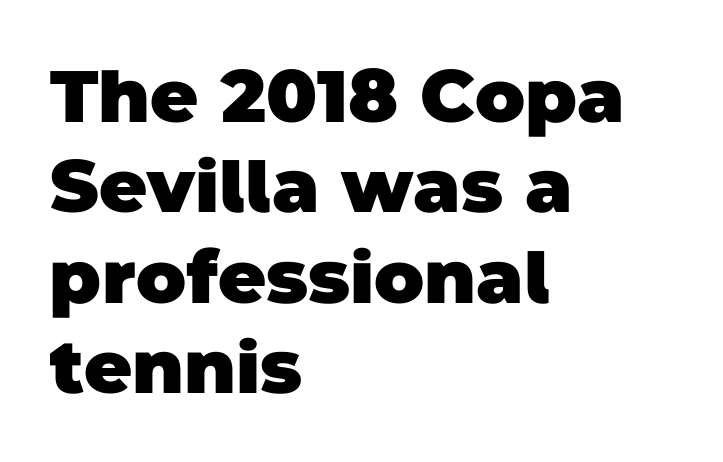
{"serif": "no", "bold": "yes", "weight": "heavy", "width": "normal", "stroke_contrast": "low", "x_height": "large", "monospaced": "no", "underline": "no", "align": "left", "line_spacing_ratio": 1.22, "letter_spacing": "normal", "letter_spacing_em": 0.0, "glyph_px": 74}
